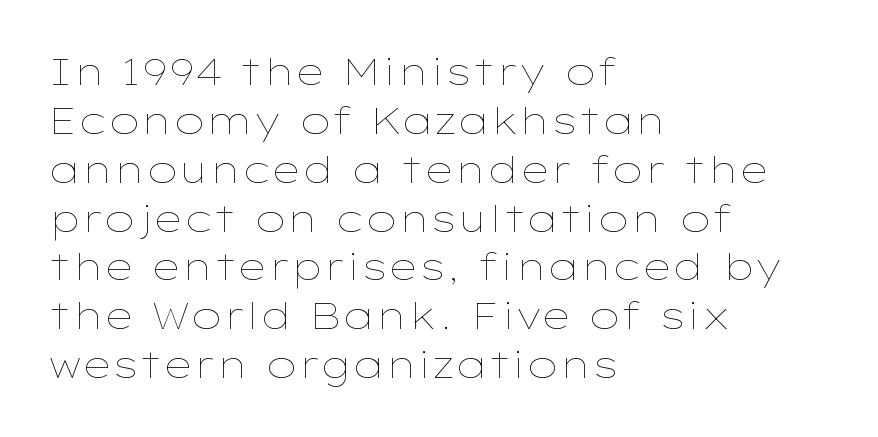
Q: Is the text bold? A: No.
Q: Is the text italic (slanted)? A: No, it is upright.
Q: Is the text underlined? A: No.
Q: How is the paragraph aligned? A: Left-aligned.
Q: Is the spacing between letters normal or unusually wide? A: Normal.
Q: Is the spacing between lines tight, normal or loose? A: Normal.
Q: Width (condensed, normal, or wide)? A: Wide.
Q: Stroke contrast? A: Low.
Q: x-height? A: Medium.
Q: Monospaced? A: No.
